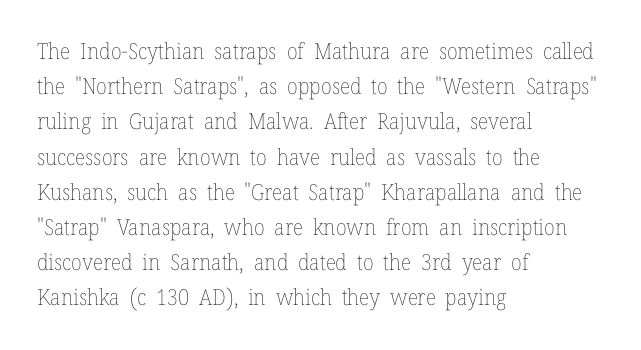
Q: Is the text bold? A: No.
Q: Is the text italic (slanted)? A: No, it is upright.
Q: Is the text underlined? A: No.
Q: How is the paragraph aligned? A: Left-aligned.
Q: Is the spacing between letters normal or unusually wide? A: Normal.
Q: Is the spacing between lines tight, normal or loose? A: Normal.
